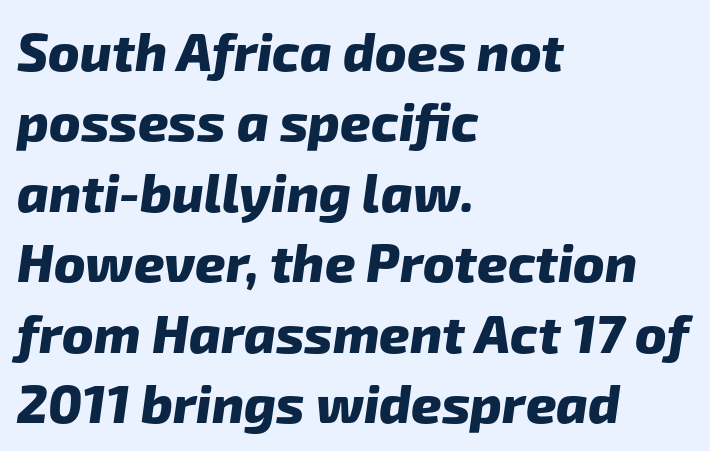
Whoever set this chose a conventional vertical rhythm. Here the designer chose a conventional face with non-uniform glyph widths. This sample is left-justified, so line endings fall wherever the words run out. Quick note: underline off. Serifs: no, the terminals of the letterforms are clean.
